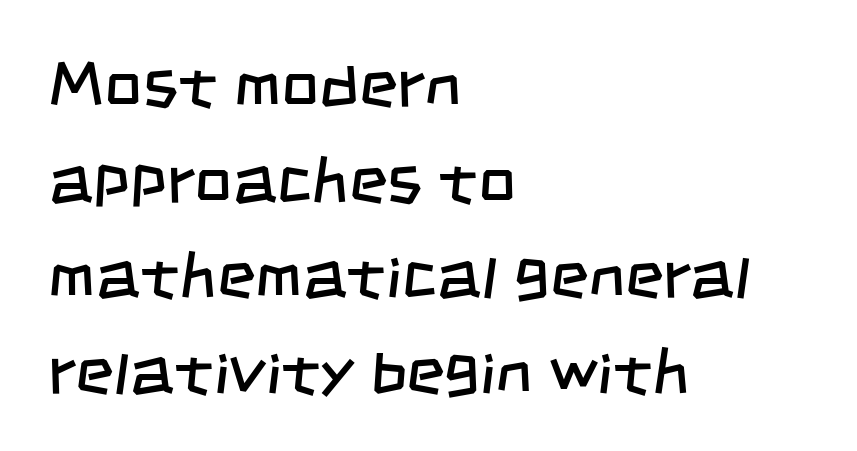
Caption: multi-line text, flush left, ragged right. These lines sit exactly where default settings would place them. The weight would be labelled regular, book, light, or lighter still. Between one letter and the next there's only the usual sliver of space. The zone under the glyphs is completely vacant. Serifs: no, the terminals of the letterforms are clean.
